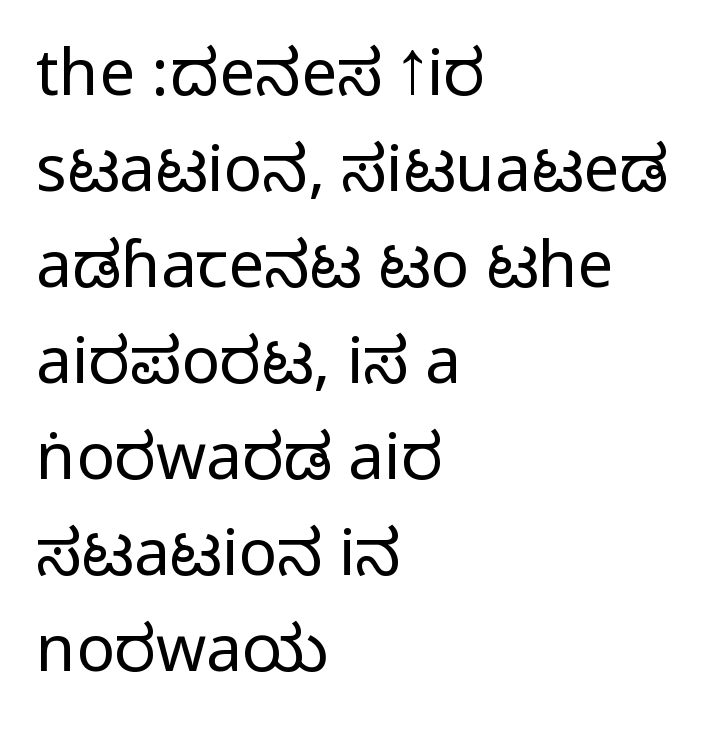
The image shows 64 px condensed sans-serif type, upright; set left-aligned, normal line spacing (1.5x), normal letter spacing, not underlined; medium stroke contrast.
